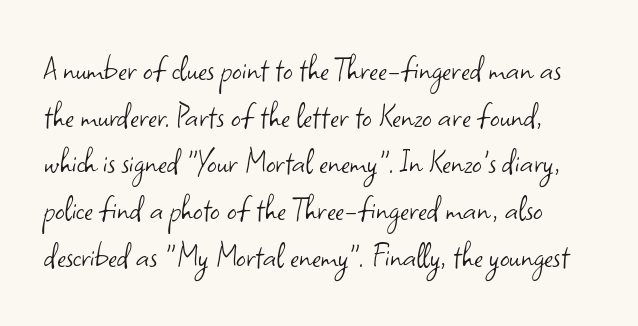
This is not heavy type; no bold has been used. The letters sit at their default tracking, neither squeezed nor spread. Nope, no serifs anywhere on these letters. Descender tails drop into unmarked territory. The letters advance in unequal steps, a hallmark of proportional type.
